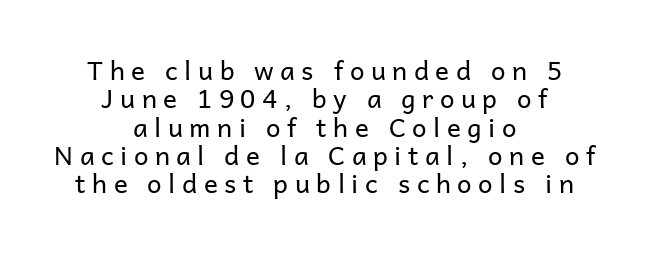
The image shows 26 px text type, upright; set centered, tight line spacing (1.09x), unusually wide letter spacing (+0.25 em), not underlined.
